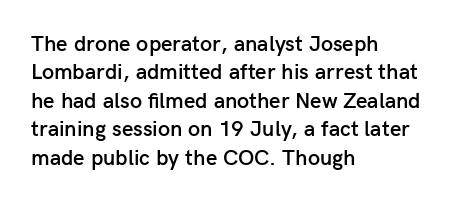
The image shows 22 px text type, upright; set left-aligned, normal line spacing (1.29x), normal letter spacing, not underlined.
